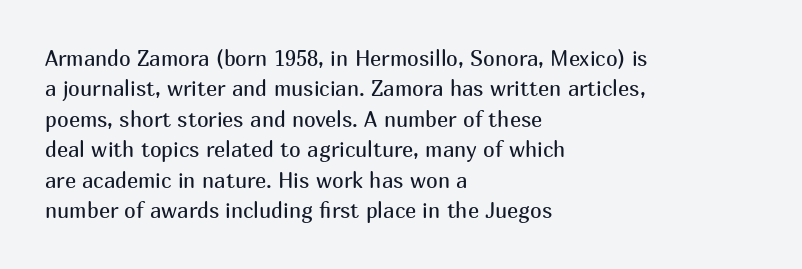
{"italic": "no", "bold": "no", "underline": "no", "align": "left", "line_spacing": "normal", "line_spacing_ratio": 1.45, "letter_spacing": "normal", "letter_spacing_em": 0.0, "glyph_px": 21}
